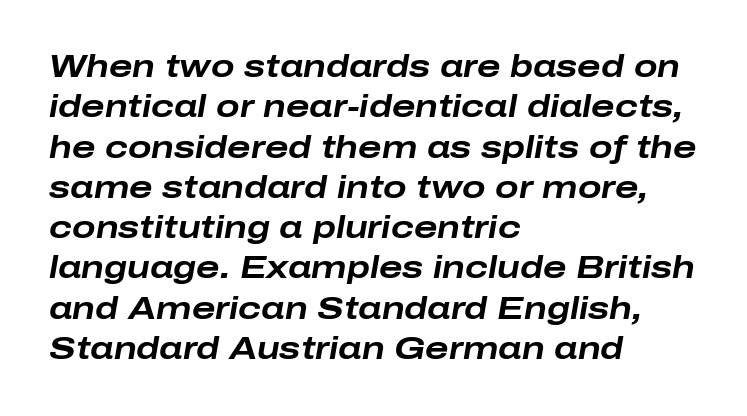
Tracking here is standard; glyphs follow each other at the usual distance. The typesetter chose a ragged-right arrangement here. The space directly below the letters is spotless. The passage shown is typed in a proportional face where columns would drift. Quick note: interline space is typical. Slant detected: the letters are inclined.
